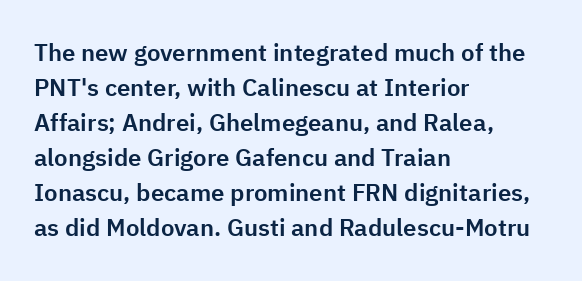
The image shows 24 px text type, upright; set left-aligned, normal line spacing (1.46x), normal letter spacing, not underlined.
